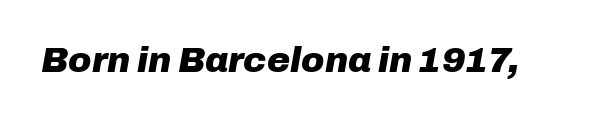
Q: Is the text bold? A: Yes.
Q: Is the text italic (slanted)? A: Yes, it leans right by about 10 degrees.
Q: Is the text underlined? A: No.
Q: Is the spacing between letters normal or unusually wide? A: Normal.
Q: Width (condensed, normal, or wide)? A: Normal.
Q: Stroke contrast? A: Low.
Q: x-height? A: Medium.
Q: Monospaced? A: No.
